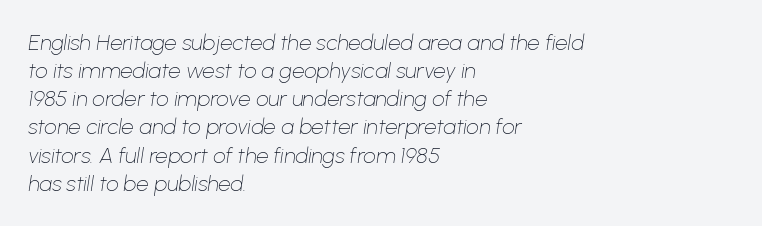
The words here are not underlined. Posture: slanted. The tracking reads as untouched default to a designer's eye. Line beginnings align vertically; line endings do not.
